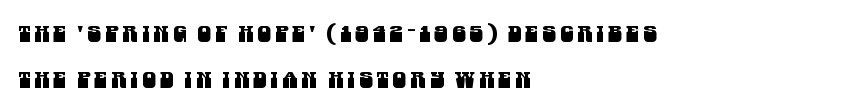
The image shows 22 px text type; set left-aligned, loose line spacing (2.07x), not underlined.
